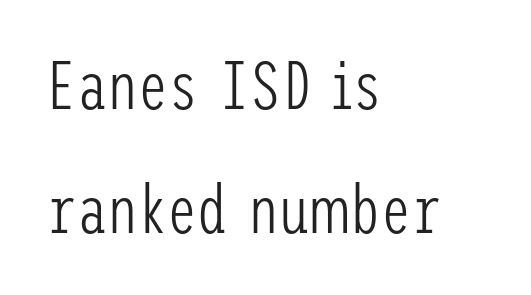
Q: Is the text bold? A: No.
Q: Is the text italic (slanted)? A: No, it is upright.
Q: Is the typeface a serif or a sans-serif typeface? A: Sans-serif.
Q: Is the text underlined? A: No.
Q: How is the paragraph aligned? A: Left-aligned.
Q: Is the spacing between letters normal or unusually wide? A: Normal.
Q: Width (condensed, normal, or wide)? A: Condensed.
Q: Stroke contrast? A: Low.
Q: x-height? A: Medium.
